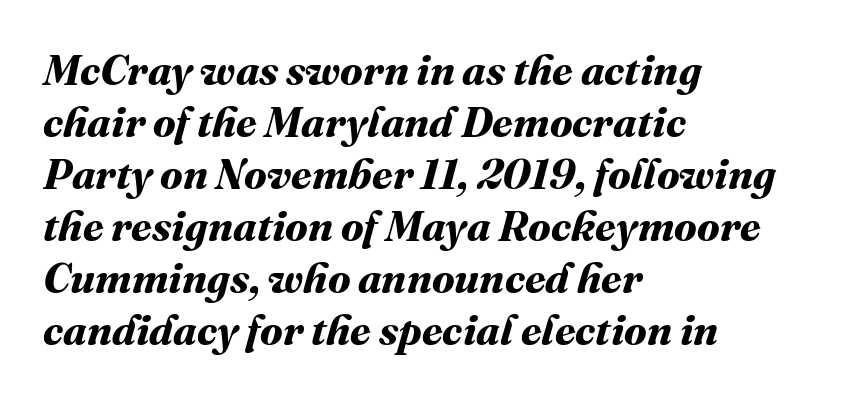
The image shows 42 px bold type; set left-aligned, line spacing 1.24x, normal letter spacing, not underlined; medium stroke contrast and a medium x-height.
